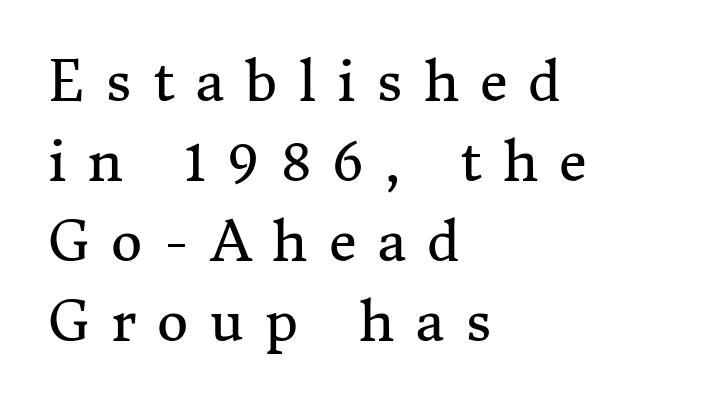
Beneath every word, the page is bare. These lines are set flush left with a ragged right edge. The face used here is rendered with a markedly widened letterfit. This is roman type, the default non-slanted kind. Spacing verdict: proportional, widths tailored to each character. The passage shown is typeset with a serif family.
